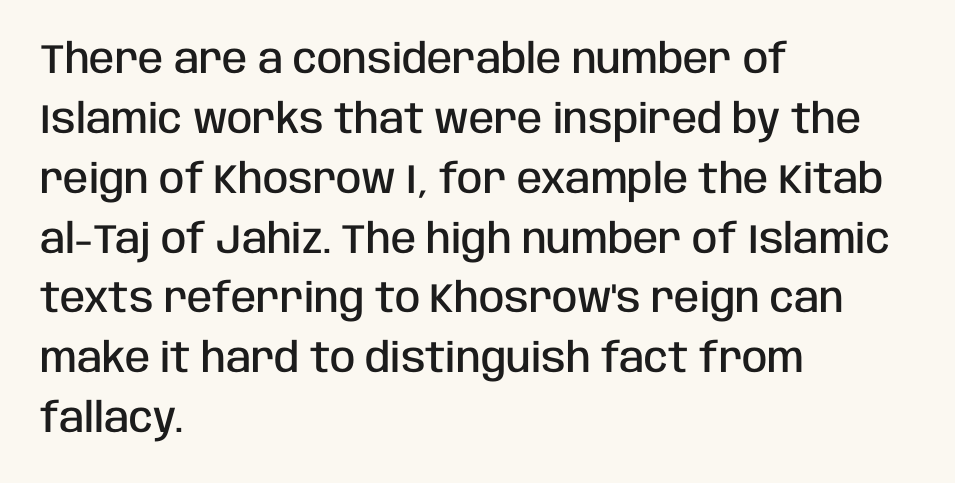
The image shows 41 px semibold, condensed sans-serif type, upright; set left-aligned, normal line spacing (1.46x), normal letter spacing, not underlined; low stroke contrast and a large x-height.
